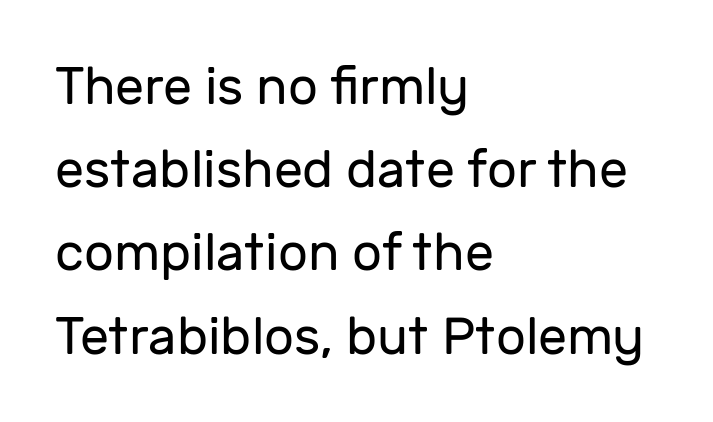
{"serif": "no", "italic": "no", "bold": "no", "weight": "regular", "width": "normal", "stroke_contrast": "low", "x_height": "medium", "monospaced": "no", "underline": "no", "align": "left", "line_spacing": "normal", "line_spacing_ratio": 1.6, "letter_spacing": "normal", "letter_spacing_em": 0.0, "glyph_px": 52}
